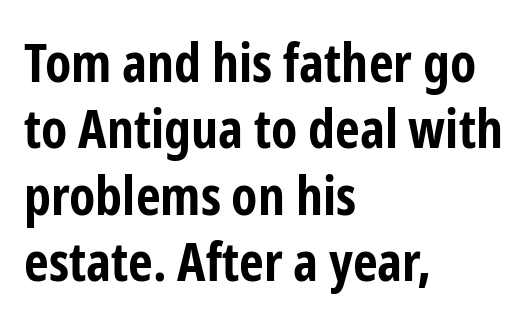
The image shows 54 px bold, condensed sans-serif type, upright; set left-aligned, line spacing 1.23x, normal letter spacing, not underlined; low stroke contrast and a medium x-height.
